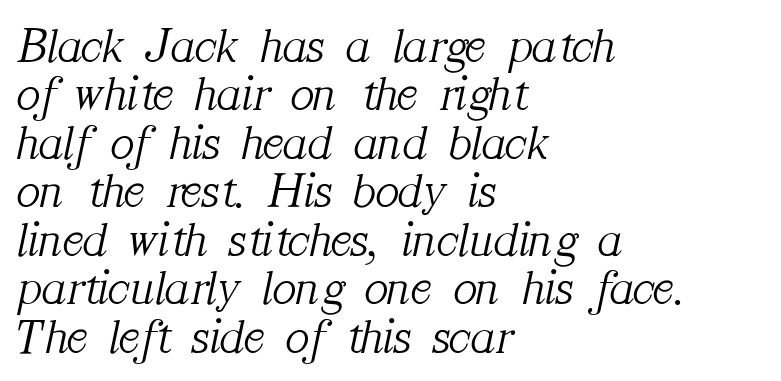
Would a proofreader flag this as italicized? Yes. Stroke thickness stays within the range of a standard reading face or lighter. Leading: reduced. You could call the tracking neutral — neither tight nor loose. These lines are rendered in a variable-pitch font.
